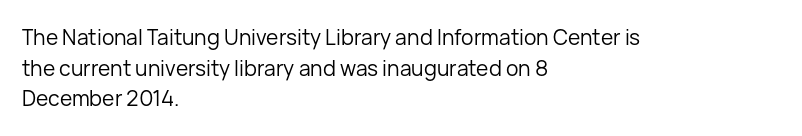
The strip under each line holds only bare page. The lines in this sample share a left origin and differ only in where they stop. The block of text has a typical density, with ordinary space between rows. A typesetter would call this zero additional tracking. Each stroke keeps to a modest, everyday thickness or less. Style check: upright.
